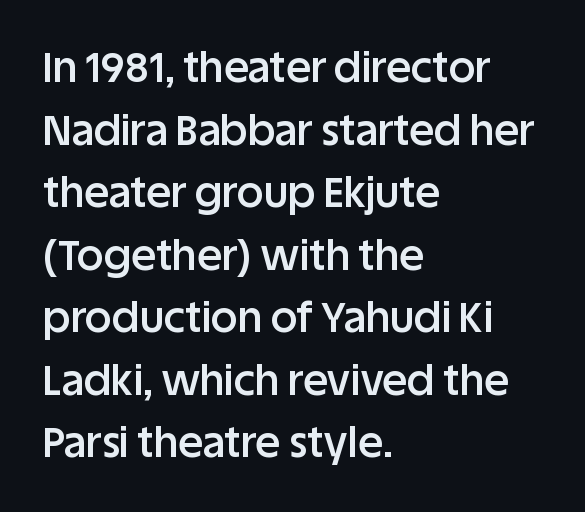
The image shows 42 px semibold sans-serif type, upright; set left-aligned, normal line spacing (1.49x), normal letter spacing, not underlined; low stroke contrast and a large x-height.
